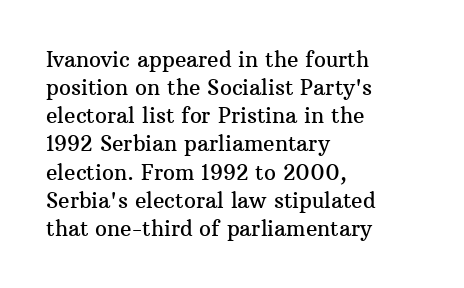
The image shows 21 px text type, upright; set left-aligned, normal line spacing (1.34x), normal letter spacing, not underlined.
